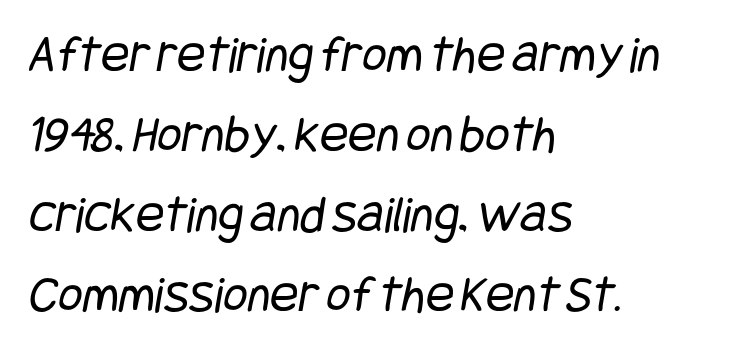
The image shows 53 px regular-weight, condensed sans-serif type; set left-aligned, normal line spacing (1.51x), normal letter spacing, not underlined; low stroke contrast and a large x-height.
